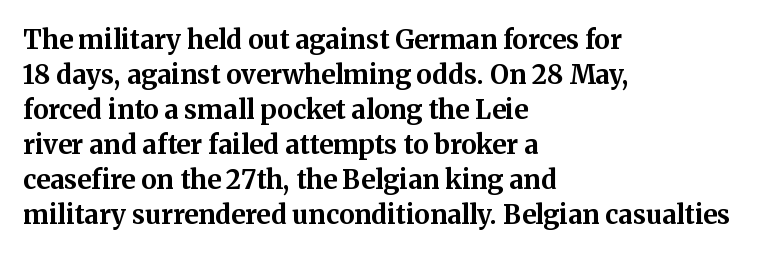
The image shows 26 px bold type, upright; set left-aligned, normal line spacing (1.35x), normal letter spacing, not underlined.
